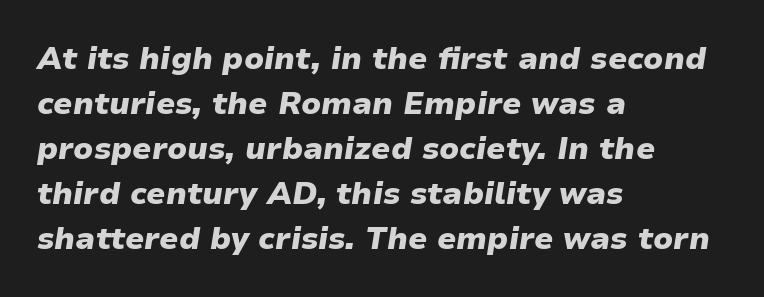
The image shows 31 px heavy type, italic (leaning right); set left-aligned, normal line spacing (1.45x), normal letter spacing, not underlined; low stroke contrast and a medium x-height.
